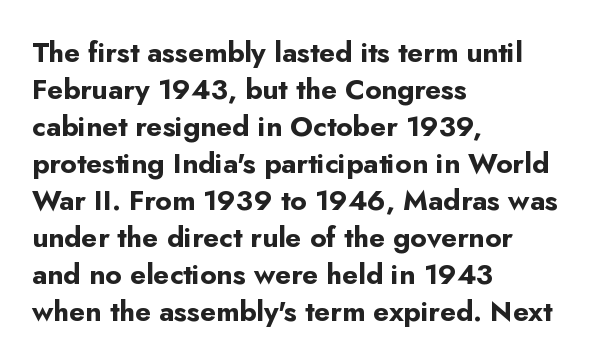
{"serif": "no", "italic": "no", "bold": "yes", "weight": "bold", "width": "normal", "stroke_contrast": "low", "x_height": "small", "monospaced": "no", "underline": "no", "align": "left", "line_spacing": "normal", "line_spacing_ratio": 1.32, "letter_spacing": "normal", "letter_spacing_em": 0.0, "glyph_px": 28}
